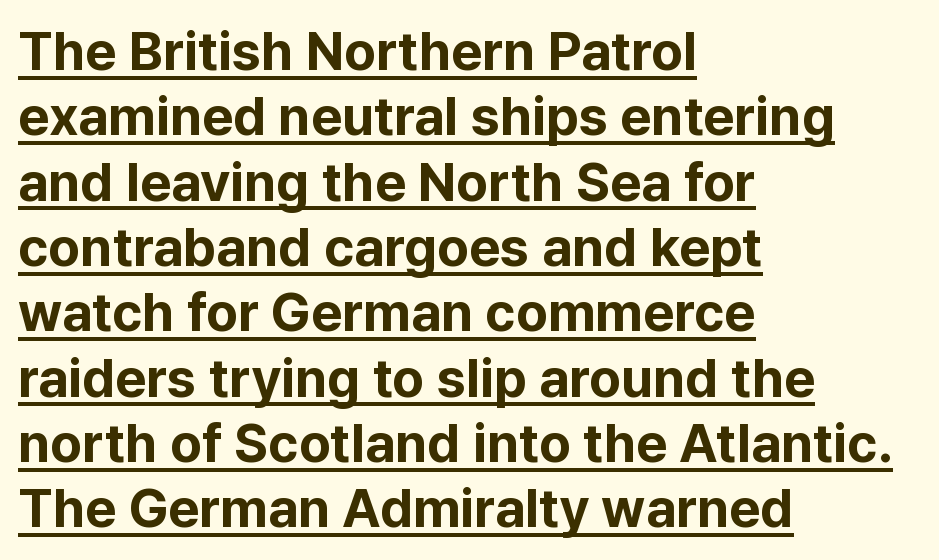
{"serif": "no", "italic": "no", "bold": "yes", "weight": "bold", "width": "normal", "stroke_contrast": "low", "x_height": "medium", "monospaced": "no", "underline": "yes", "align": "left", "line_spacing_ratio": 1.21, "letter_spacing": "normal", "letter_spacing_em": 0.0, "glyph_px": 54}
